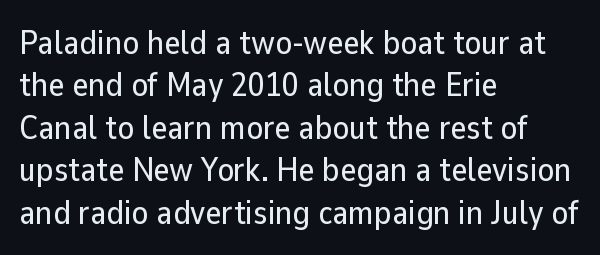
Q: Is the text italic (slanted)? A: No, it is upright.
Q: Is the typeface a serif or a sans-serif typeface? A: Sans-serif.
Q: Is the text underlined? A: No.
Q: How is the paragraph aligned? A: Left-aligned.
Q: Is the spacing between letters normal or unusually wide? A: Normal.
Q: Is the spacing between lines tight, normal or loose? A: Normal.
Q: Width (condensed, normal, or wide)? A: Normal.
Q: Stroke contrast? A: Low.
Q: x-height? A: Medium.
Q: Monospaced? A: No.
